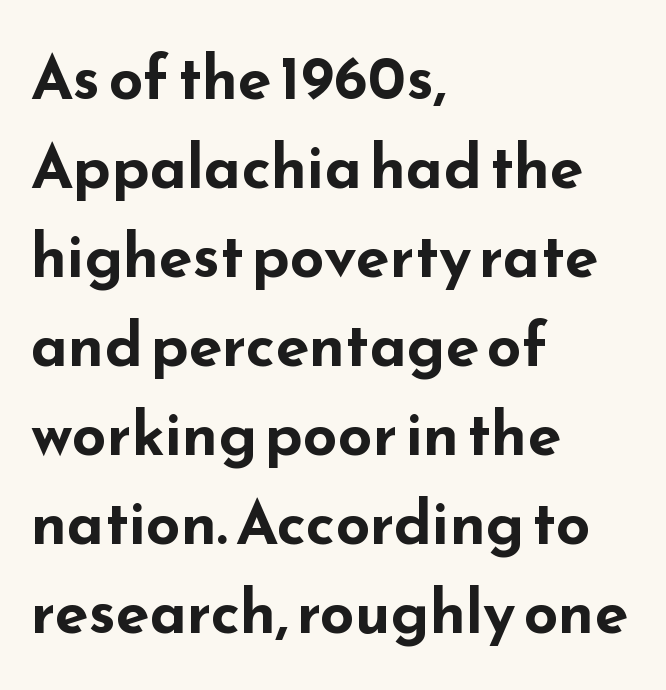
Q: Is the text bold? A: Yes.
Q: Is the text italic (slanted)? A: No, it is upright.
Q: Is the typeface a serif or a sans-serif typeface? A: Sans-serif.
Q: Is the text underlined? A: No.
Q: How is the paragraph aligned? A: Left-aligned.
Q: Is the spacing between letters normal or unusually wide? A: Normal.
Q: Is the spacing between lines tight, normal or loose? A: Normal.
Q: Width (condensed, normal, or wide)? A: Wide.
Q: Stroke contrast? A: Low.
Q: x-height? A: Small.
Q: Monospaced? A: No.
